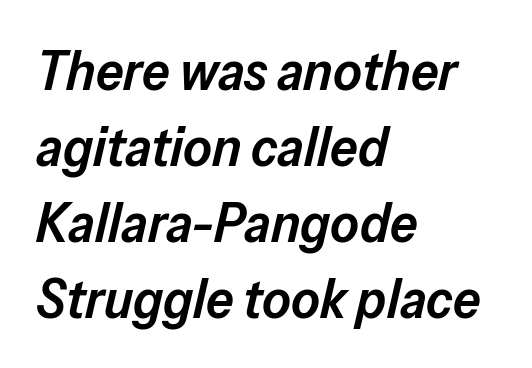
Every row of glyphs begins at an identical x-position on the left. These lines are rendered in a variable-pitch font. The line-height multiplier appears to be the usual default. Italic? Definitely — the glyphs are oblique. The passage shown has conventional tracking throughout. Look at the stroke-to-counter ratio: somewhat heavy, a semibold.
